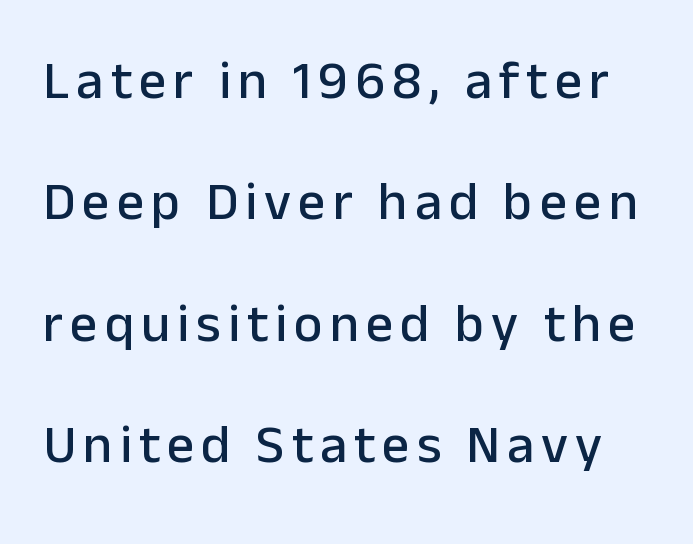
Q: Is the text italic (slanted)? A: No, it is upright.
Q: Is the typeface a serif or a sans-serif typeface? A: Sans-serif.
Q: Is the text underlined? A: No.
Q: Is the spacing between lines tight, normal or loose? A: Loose.
Q: Width (condensed, normal, or wide)? A: Normal.
Q: Stroke contrast? A: Low.
Q: x-height? A: Medium.
Q: Monospaced? A: No.
